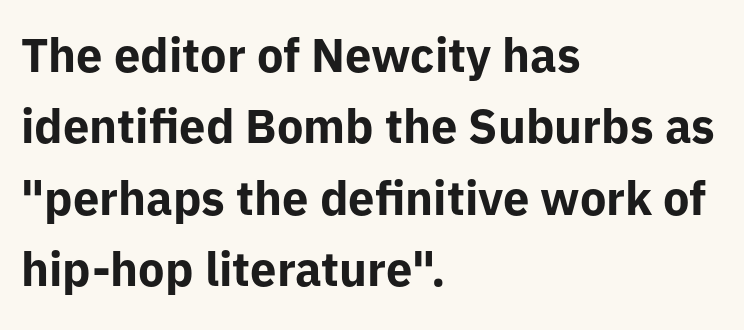
{"serif": "no", "italic": "no", "bold": "yes", "weight": "bold", "width": "normal", "stroke_contrast": "low", "x_height": "medium", "monospaced": "no", "underline": "no", "align": "left", "line_spacing": "normal", "line_spacing_ratio": 1.52, "letter_spacing": "normal", "letter_spacing_em": 0.0, "glyph_px": 47}
